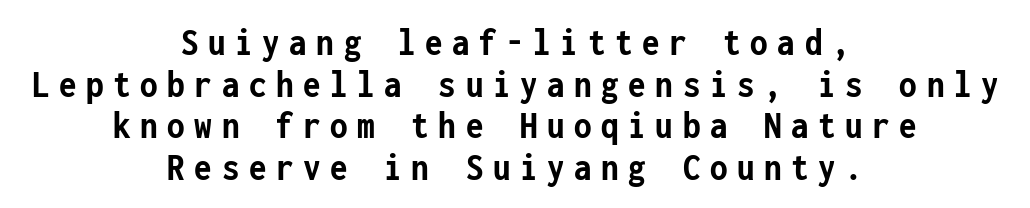
{"serif": "no", "italic": "no", "bold": "yes", "weight": "semibold", "width": "condensed", "stroke_contrast": "low", "x_height": "medium", "monospaced": "yes", "underline": "no", "align": "center", "line_spacing": "tight", "line_spacing_ratio": 1.04, "letter_spacing": "wide", "letter_spacing_em": 0.24, "glyph_px": 40}
